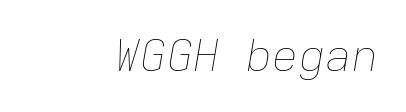
The font sits on the lighter half of the weight spectrum, regular included. Students, note that the glyphs here touch the page at normal intervals. Observe the lean: these are italic letterforms. Here the designer chose a console-style face with uniform glyph widths.
